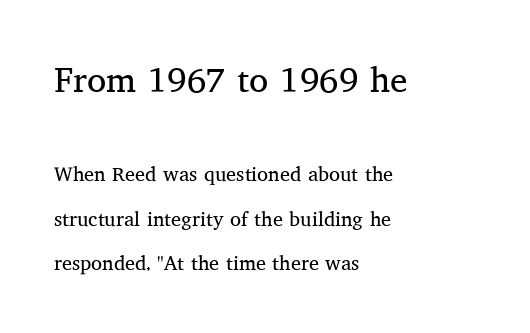
{"serif": "yes", "italic": "no", "bold": "no", "weight": "regular", "width": "normal", "stroke_contrast": "medium", "x_height": "medium", "monospaced": "no", "underline": "no", "align": "left", "line_spacing": "loose", "line_spacing_ratio": 2.21, "letter_spacing": "normal", "letter_spacing_em": 0.0, "larger_block": "first", "size_ratio": 1.75, "glyph_px": 35}
